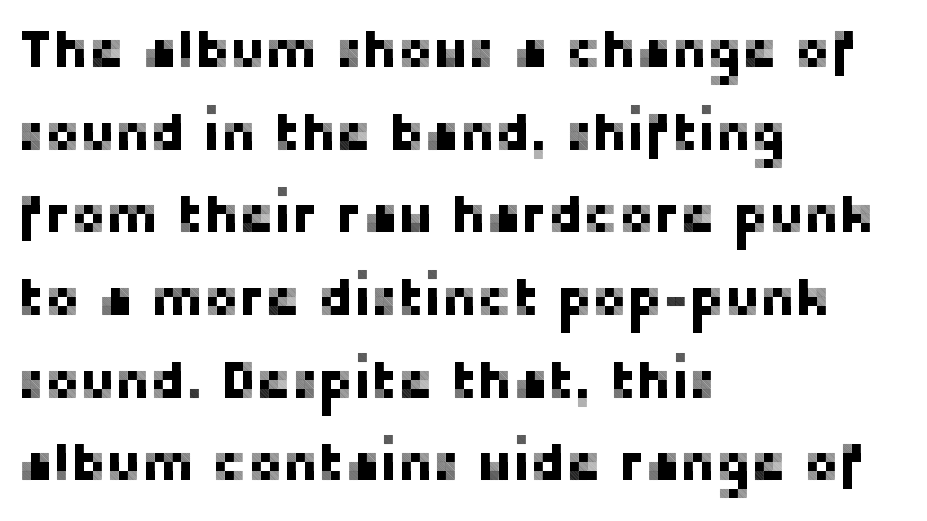
Unmarked baselines from the first word to the last. Leftover space on each line is placed entirely after the last word. No feet cap the strokes, marking this as sans-serif type. Glyph-to-glyph distance matches everyday printed text.
